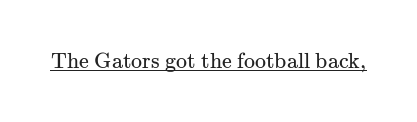
The image shows 22 px text type, upright; set normal letter spacing, underlined.
